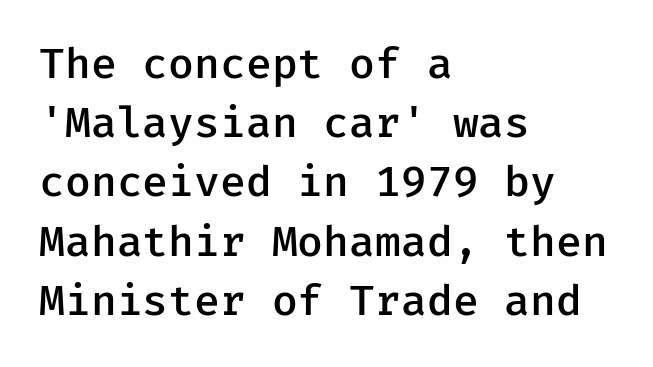
The image shows 42 px semibold sans-serif type, upright, monospaced; set left-aligned, normal line spacing (1.41x), normal letter spacing, not underlined; low stroke contrast and a medium x-height.
